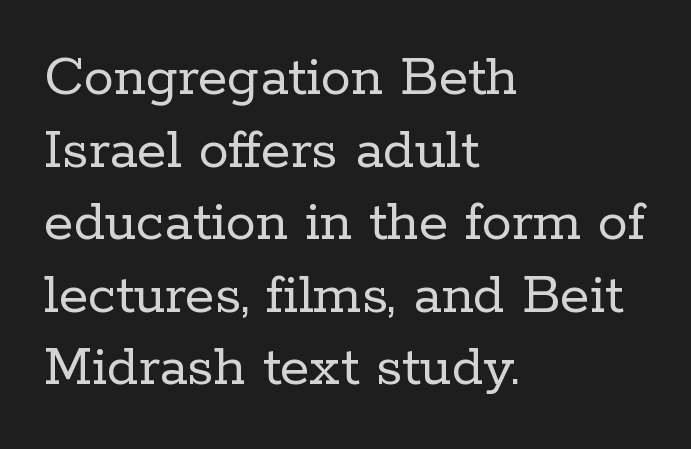
You could not count columns in this text — the font is proportionally spaced. Default kerning and tracking; the words read as compact shapes. The weight tops out at a normal text grade. The characters display serif detailing at their extremities. The font's upright variant was chosen for this text.
